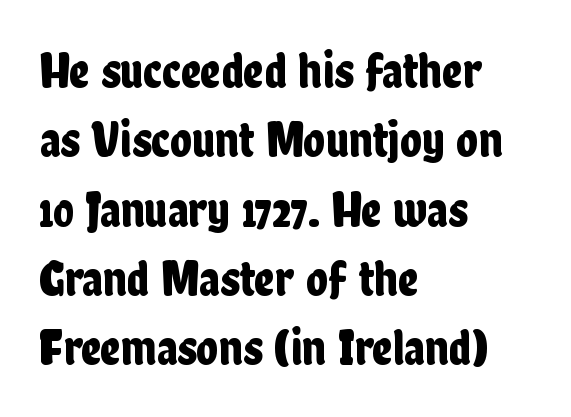
The image shows 51 px condensed sans-serif type, upright; set left-aligned, normal line spacing (1.36x), normal letter spacing, not underlined; low stroke contrast and a medium x-height.
